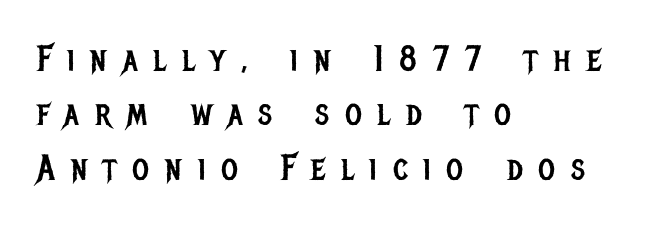
The image shows 36 px regular-weight, condensed sans-serif type, upright; set left-aligned, normal line spacing (1.51x), unusually wide letter spacing (+0.44 em), not underlined; low stroke contrast and a large x-height.
